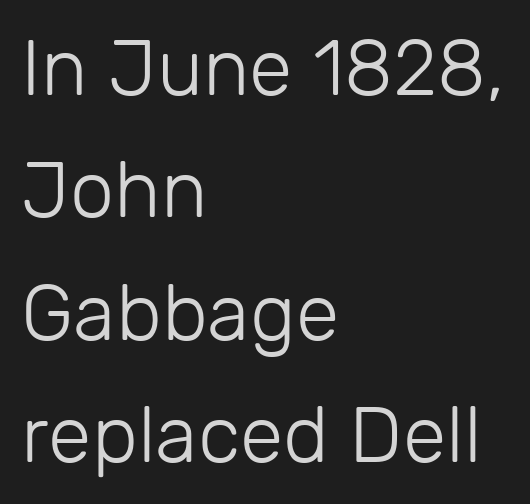
Q: Is the text bold? A: No.
Q: Is the text italic (slanted)? A: No, it is upright.
Q: Is the typeface a serif or a sans-serif typeface? A: Sans-serif.
Q: Is the text underlined? A: No.
Q: How is the paragraph aligned? A: Left-aligned.
Q: Is the spacing between letters normal or unusually wide? A: Normal.
Q: Is the spacing between lines tight, normal or loose? A: Normal.
Q: Width (condensed, normal, or wide)? A: Normal.
Q: Stroke contrast? A: Low.
Q: x-height? A: Medium.
Q: Monospaced? A: No.
